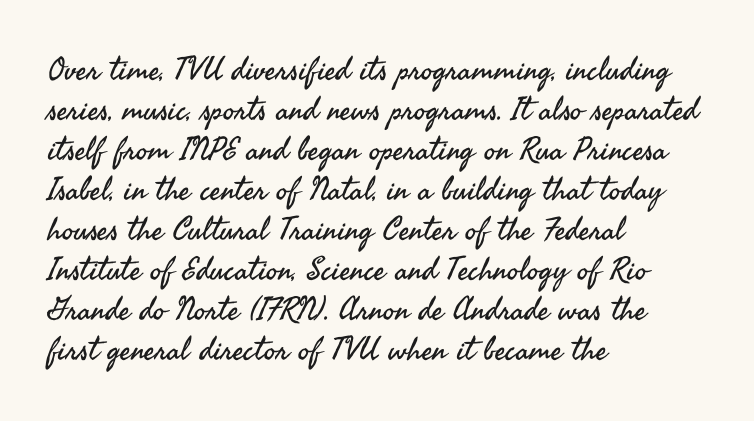
{"serif": "no", "bold": "no", "weight": "regular", "width": "normal", "stroke_contrast": "medium", "x_height": "small", "monospaced": "no", "underline": "no", "align": "left", "line_spacing": "normal", "line_spacing_ratio": 1.25, "letter_spacing": "normal", "letter_spacing_em": 0.0, "glyph_px": 32}
